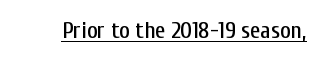
The image shows 23 px text type, upright; set normal letter spacing, underlined.
